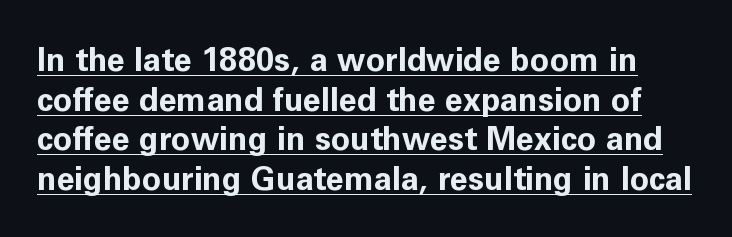
{"serif": "no", "italic": "no", "bold": "yes", "weight": "bold", "width": "normal", "stroke_contrast": "low", "x_height": "medium", "monospaced": "no", "underline": "yes", "line_spacing_ratio": 1.24, "letter_spacing": "normal", "letter_spacing_em": 0.0, "glyph_px": 32}
